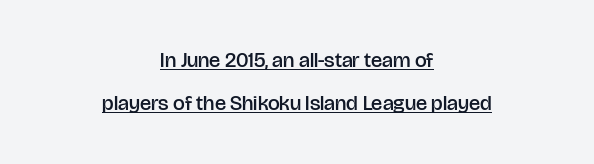
Letter spacing: default. No italicization has been applied; the sample stays upright. Somebody hit Ctrl+U on this one — the words are underlined. The paragraph shown floats in the horizontal middle. The characters look somewhat weighty, a semibold short of true bold. The rendering uses a large line-height, opening up the rows.
